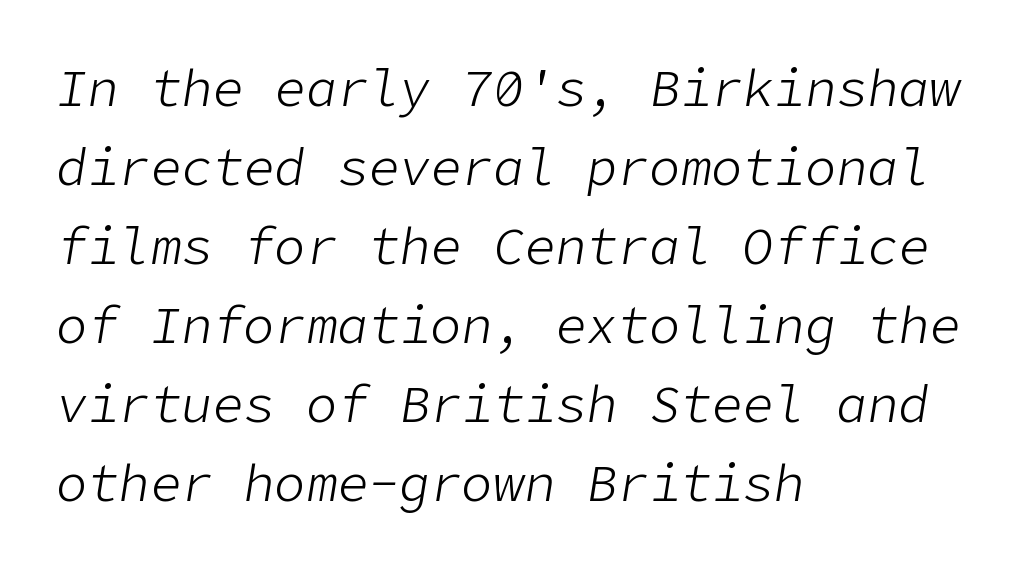
The image shows 52 px light type, italic (leaning right); set left-aligned, normal line spacing (1.52x), normal letter spacing, not underlined; low stroke contrast and a medium x-height.
